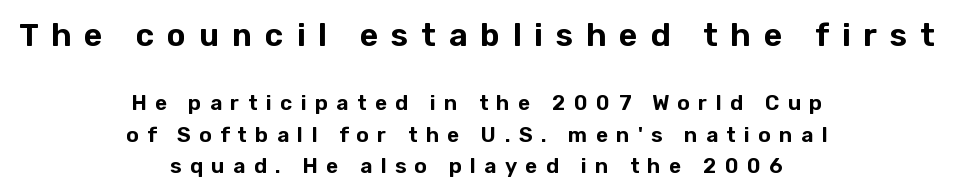
Caption: upper text group enlarged, lower text group reduced. Leading matches the norm, producing a regular column. The rag falls on both sides of this text block equally. The letters advance in unequal steps, a hallmark of proportional type.
